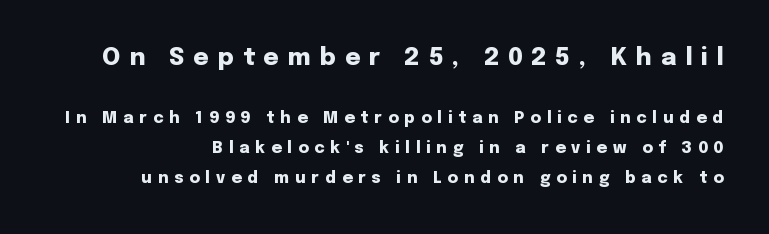
The letters stand straight up with perfectly vertical stems. Students, this is bold: see how much ink each stroke carries. The typesetter chose a ragged-left arrangement here. A clean baseline with only descenders dipping below it.
